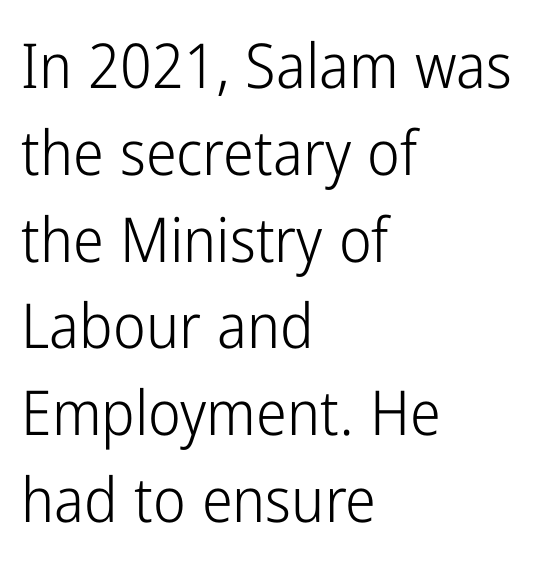
{"serif": "no", "italic": "no", "bold": "no", "weight": "light", "width": "condensed", "stroke_contrast": "low", "x_height": "medium", "monospaced": "no", "underline": "no", "align": "left", "line_spacing": "normal", "line_spacing_ratio": 1.4, "letter_spacing": "normal", "letter_spacing_em": 0.0, "glyph_px": 62}
